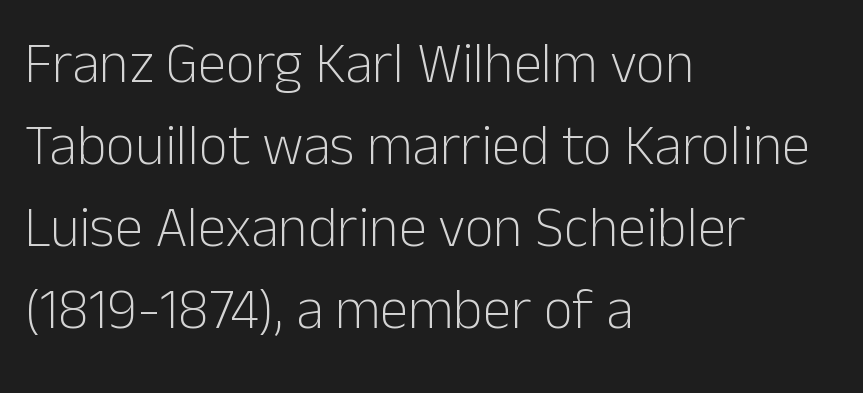
{"serif": "no", "italic": "no", "bold": "no", "weight": "light", "width": "normal", "stroke_contrast": "low", "x_height": "medium", "monospaced": "no", "underline": "no", "align": "left", "line_spacing": "normal", "line_spacing_ratio": 1.44, "letter_spacing": "normal", "letter_spacing_em": 0.0, "glyph_px": 57}
